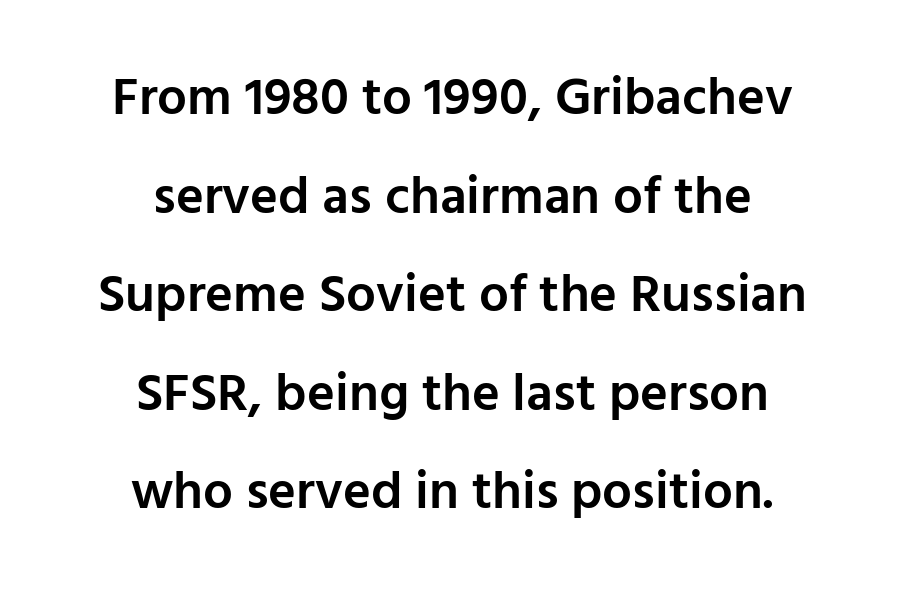
Q: Is the text bold? A: Semi-bold.
Q: Is the text italic (slanted)? A: No, it is upright.
Q: Is the typeface a serif or a sans-serif typeface? A: Sans-serif.
Q: Is the text underlined? A: No.
Q: How is the paragraph aligned? A: Centered.
Q: Is the spacing between letters normal or unusually wide? A: Normal.
Q: Width (condensed, normal, or wide)? A: Normal.
Q: Stroke contrast? A: Low.
Q: x-height? A: Medium.
Q: Monospaced? A: No.
